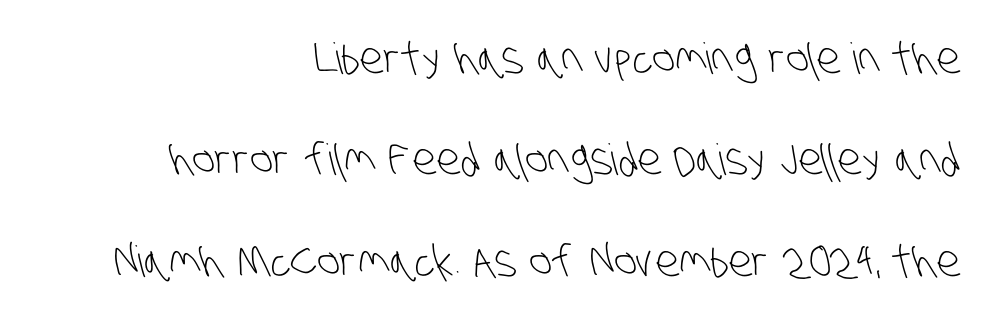
A typesetter would call this zero additional tracking. The compositor pushed each line to the right boundary. Type style note: lacks serifs. Baseline-to-baseline distance is far greater than the letter height. Bold? No — there's no thickening of the strokes. Think of a printed novel: that variable character pitch is what you see here.
